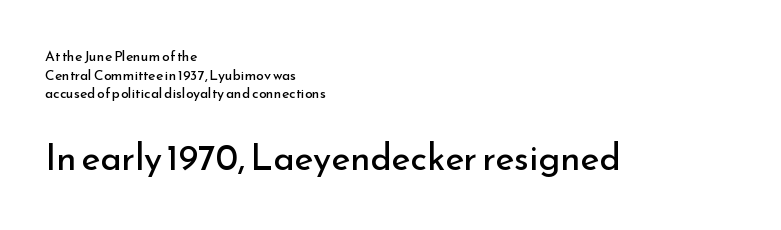
The image shows 36 px regular-weight sans-serif type, upright; set left-aligned, normal line spacing (1.33x), normal letter spacing, not underlined; the second (bottom) block is 2.57x larger; low stroke contrast and a small x-height.
